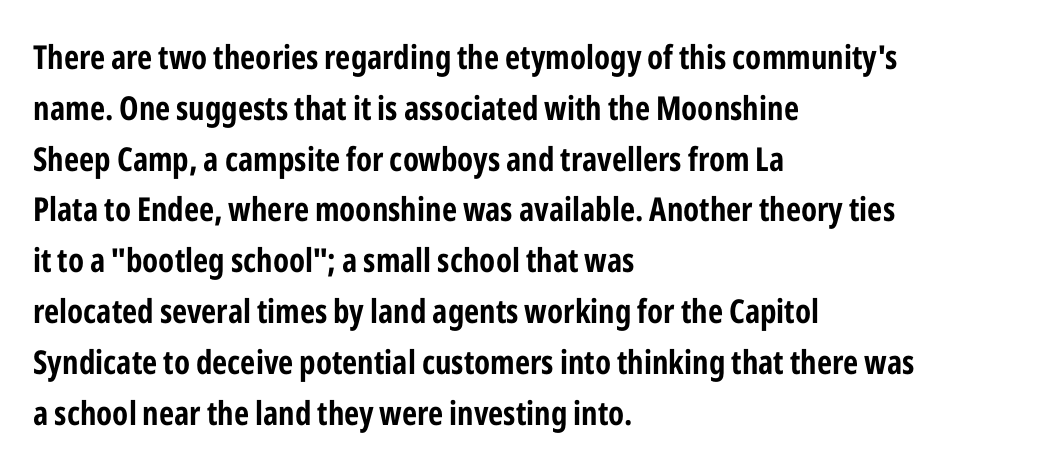
The letterforms sit shoulder to shoulder at normal distance. A classic flush-left, rag-right setting is used for this passage. You can tell from the bare stems that sans-serif type was used. Tall strokes in this sample are plumb rather than angled.
